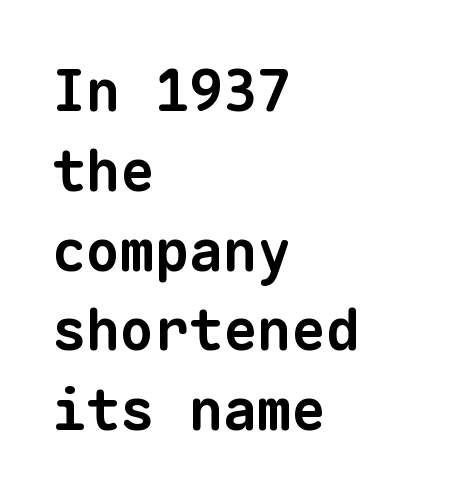
Q: Is the text bold? A: Yes.
Q: Is the typeface a serif or a sans-serif typeface? A: Sans-serif.
Q: Is the text underlined? A: No.
Q: How is the paragraph aligned? A: Left-aligned.
Q: Is the spacing between letters normal or unusually wide? A: Normal.
Q: Is the spacing between lines tight, normal or loose? A: Normal.
Q: Width (condensed, normal, or wide)? A: Normal.
Q: Stroke contrast? A: Low.
Q: x-height? A: Medium.
Q: Monospaced? A: Yes.
